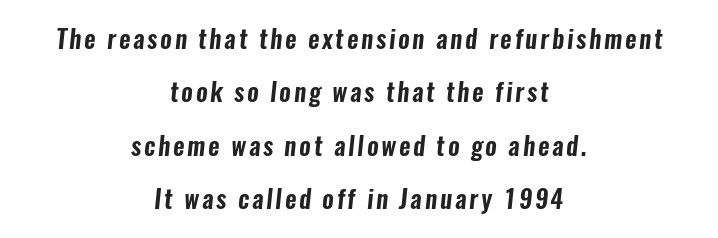
{"underline": "no", "align": "center", "line_spacing": "loose", "line_spacing_ratio": 2.14, "glyph_px": 25}
